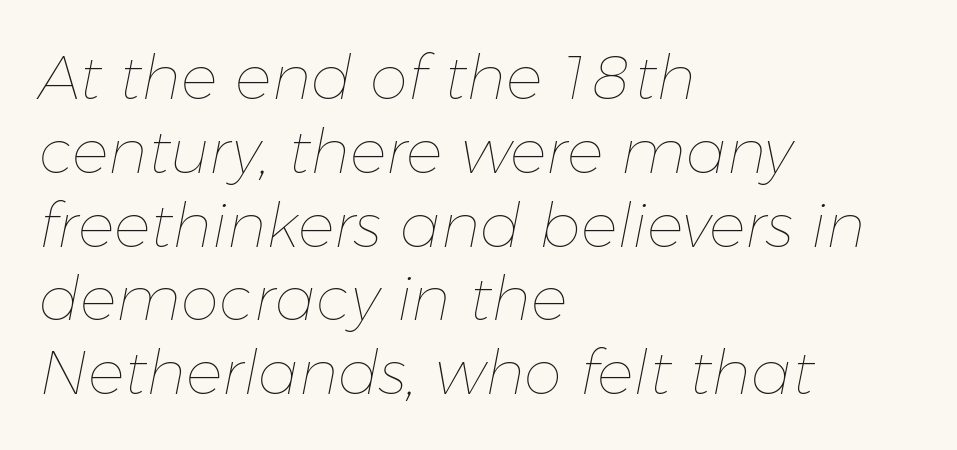
These glyphs show unthickened strokes, regular width or finer. If you drew a ruler down the left edge, every line would touch it. Plain, unruled lines of type. There's an unmistakable incline to the writing here. In terms of letterspacing, this is plain default setting.
